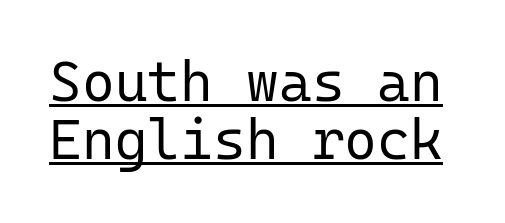
The image shows 56 px regular-weight sans-serif type, upright, monospaced; set tight line spacing (1.04x), normal letter spacing, underlined; low stroke contrast and a medium x-height.
